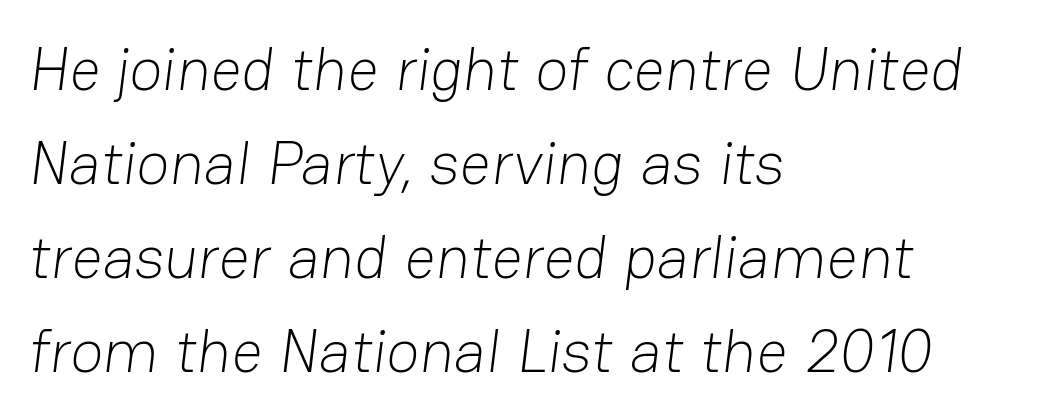
{"serif": "no", "bold": "no", "weight": "light", "width": "normal", "stroke_contrast": "low", "x_height": "medium", "monospaced": "no", "underline": "no", "align": "left", "line_spacing": "normal", "line_spacing_ratio": 1.54, "letter_spacing": "normal", "letter_spacing_em": 0.0, "glyph_px": 61}
